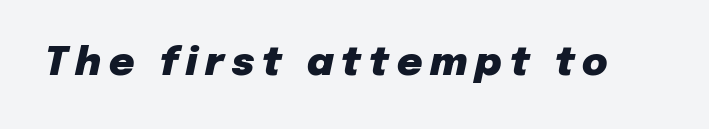
The image shows 39 px heavy type, italic (leaning right); set unusually wide letter spacing (+0.2 em), not underlined; low stroke contrast and a medium x-height.
